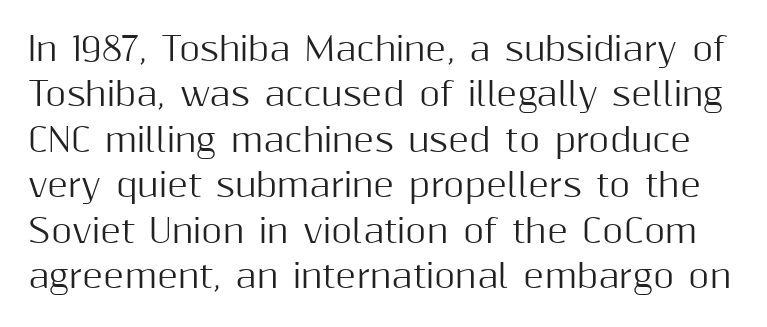
Check where the strokes stop: nothing finishes them off — pure sans. Successive baselines arrive at the customary interval. The gaps between neighbouring characters are ordinary and unremarkable. Descender tails drop into unmarked territory.
